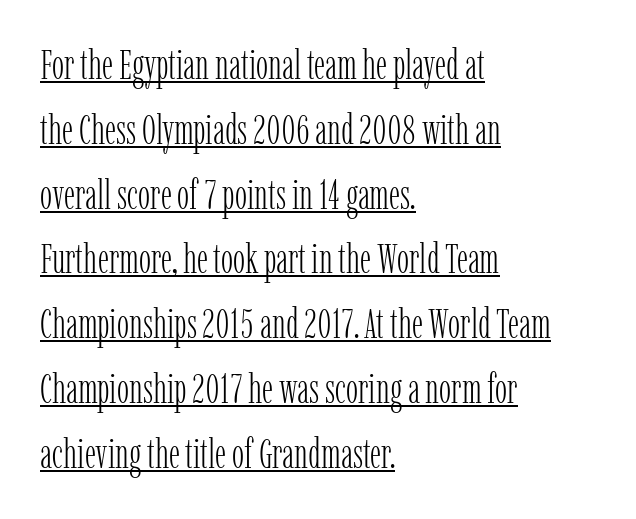
Q: Is the text bold? A: No.
Q: Is the text italic (slanted)? A: No, it is upright.
Q: Is the typeface a serif or a sans-serif typeface? A: Serif.
Q: Is the text underlined? A: Yes.
Q: How is the paragraph aligned? A: Left-aligned.
Q: Is the spacing between letters normal or unusually wide? A: Normal.
Q: Is the spacing between lines tight, normal or loose? A: Normal.
Q: Width (condensed, normal, or wide)? A: Condensed.
Q: Stroke contrast? A: Low.
Q: x-height? A: Medium.
Q: Monospaced? A: No.
